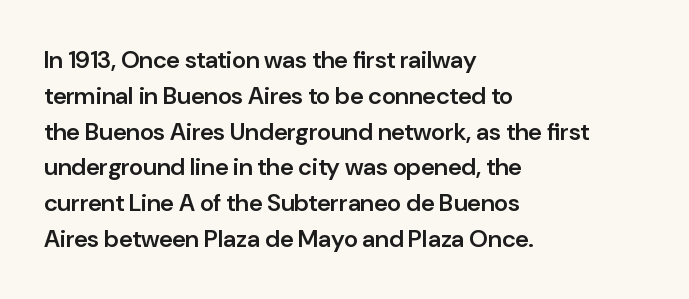
The image shows 24 px text type, upright; set left-aligned, normal line spacing (1.49x), normal letter spacing, not underlined.
